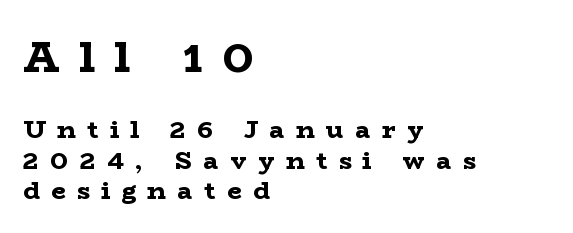
{"serif": "yes", "italic": "no", "bold": "yes", "weight": "bold", "width": "wide", "stroke_contrast": "low", "x_height": "medium", "monospaced": "no", "underline": "no", "align": "left", "line_spacing_ratio": 1.21, "letter_spacing": "wide", "letter_spacing_em": 0.46, "larger_block": "first", "size_ratio": 1.72, "glyph_px": 43}
